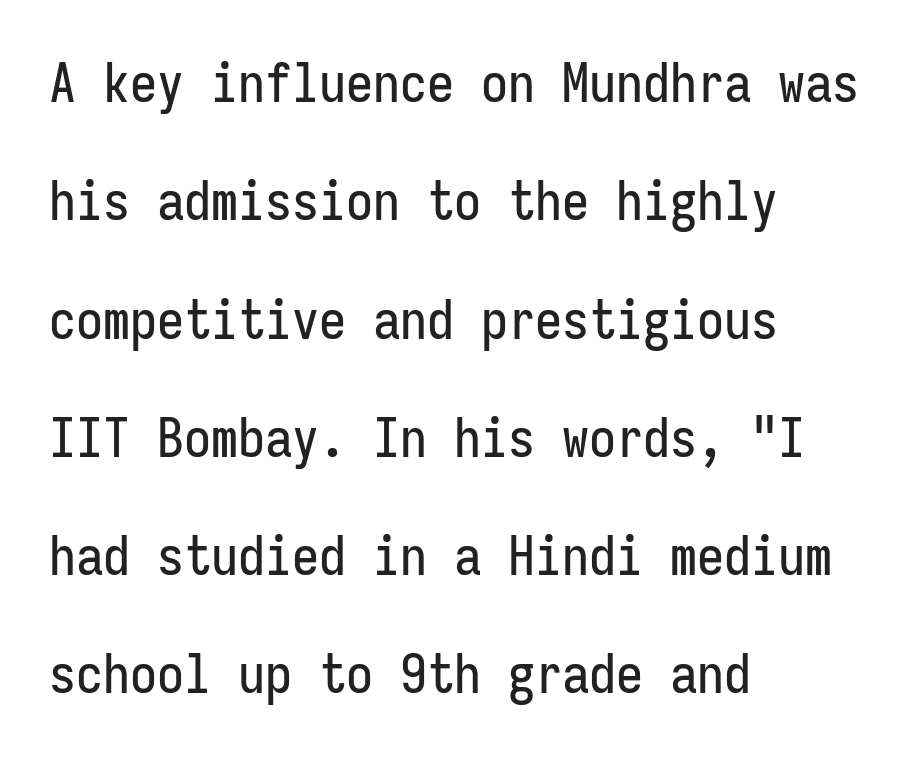
{"serif": "no", "italic": "no", "width": "condensed", "stroke_contrast": "low", "x_height": "medium", "monospaced": "yes", "underline": "no", "align": "left", "line_spacing": "loose", "line_spacing_ratio": 2.19, "letter_spacing": "normal", "letter_spacing_em": 0.0, "glyph_px": 54}
